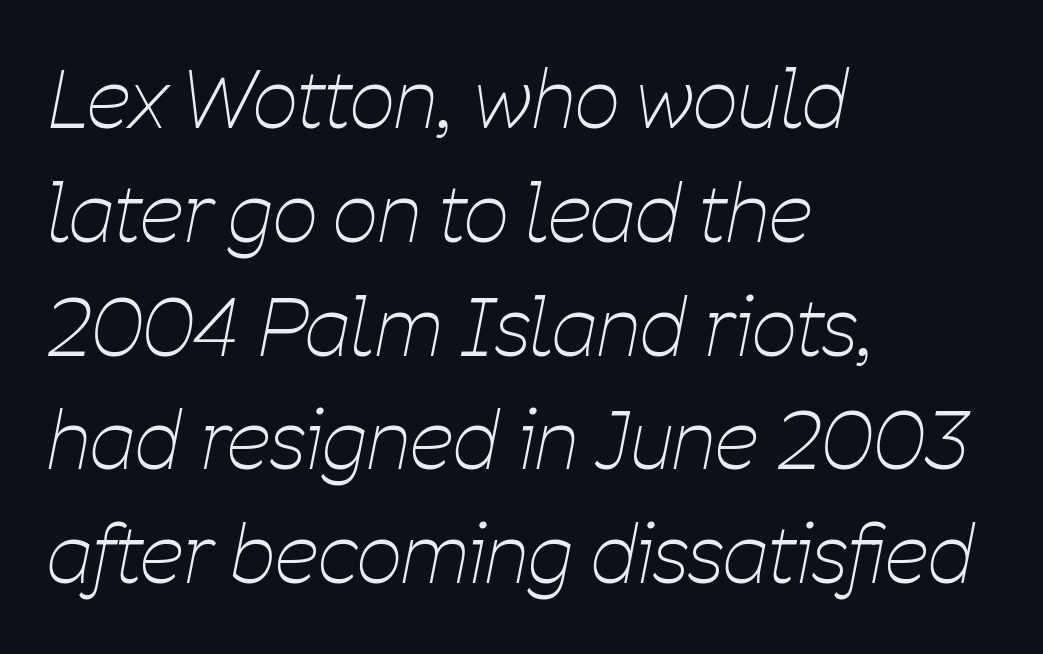
{"italic": "yes", "lean": "right", "slant_degrees": 11, "bold": "no", "weight": "thin", "width": "condensed", "stroke_contrast": "low", "x_height": "medium", "monospaced": "no", "underline": "no", "align": "left", "line_spacing": "normal", "line_spacing_ratio": 1.44, "letter_spacing": "normal", "letter_spacing_em": 0.0, "glyph_px": 79}
